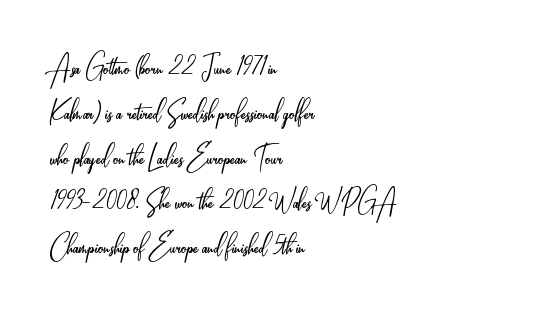
Q: Is the text bold? A: No.
Q: Is the text italic (slanted)? A: Yes.
Q: Is the typeface a serif or a sans-serif typeface? A: Sans-serif.
Q: Is the text underlined? A: No.
Q: How is the paragraph aligned? A: Left-aligned.
Q: Is the spacing between letters normal or unusually wide? A: Normal.
Q: Is the spacing between lines tight, normal or loose? A: Normal.
Q: Width (condensed, normal, or wide)? A: Condensed.
Q: Stroke contrast? A: Low.
Q: x-height? A: Small.
Q: Monospaced? A: No.
